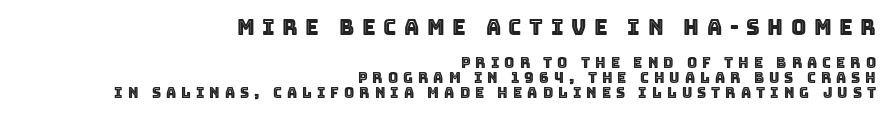
Q: Is the text italic (slanted)? A: No, it is upright.
Q: Is the text underlined? A: No.
Q: How is the paragraph aligned? A: Right-aligned.
Q: Is the spacing between letters normal or unusually wide? A: Unusually wide.
Q: Is the spacing between lines tight, normal or loose? A: Tight.
Q: Which block of text is set in a larger size, the first (top) or the second (bottom)? A: The first (top) one.
